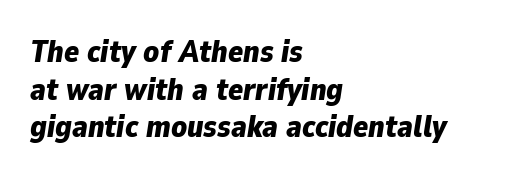
The image shows 31 px bold type, italic (leaning right); set left-aligned, line spacing 1.21x, normal letter spacing, not underlined; low stroke contrast and a medium x-height.
